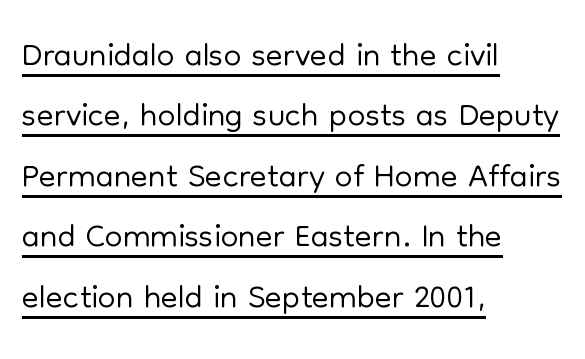
The image shows 50 px light sans-serif type, upright; set left-aligned, line spacing 1.21x, normal letter spacing, underlined; low stroke contrast and a medium x-height.
